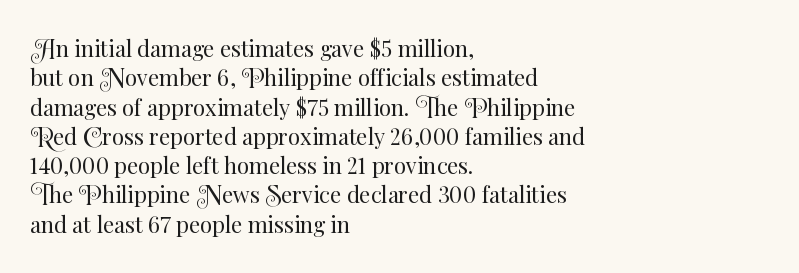
{"italic": "no", "bold": "no", "underline": "no", "align": "left", "line_spacing": "normal", "line_spacing_ratio": 1.33, "letter_spacing": "normal", "letter_spacing_em": 0.0, "glyph_px": 22}
